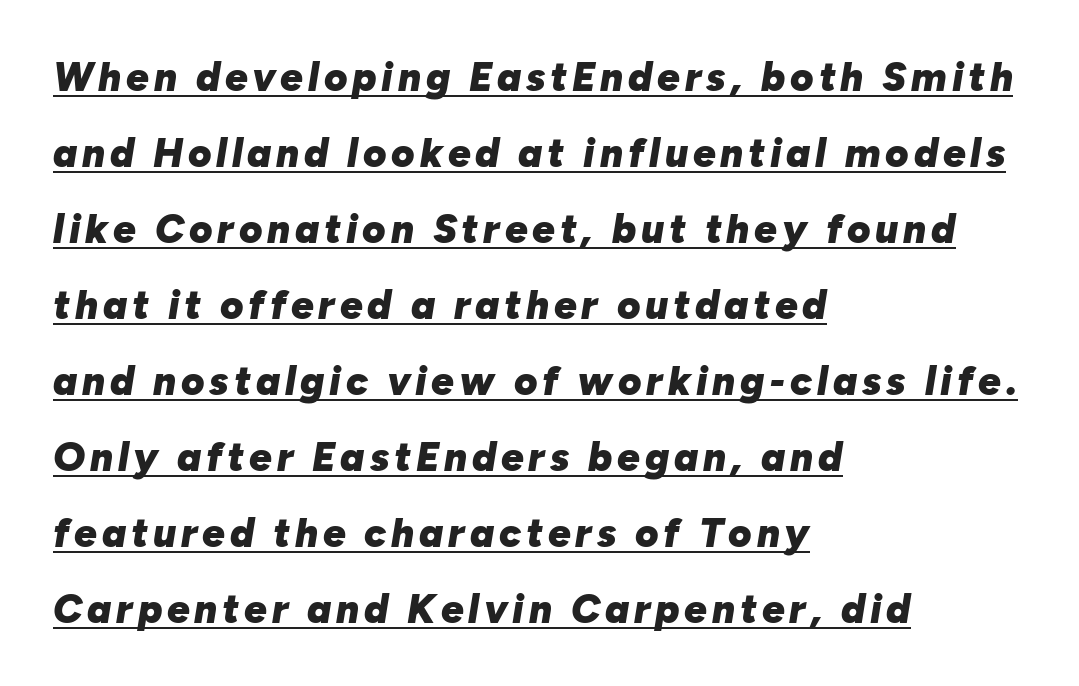
The image shows 40 px heavy type, italic (leaning right); set left-aligned, loose line spacing (1.9x), underlined; low stroke contrast and a medium x-height.
